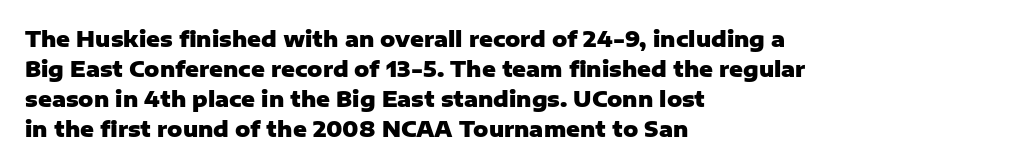
{"italic": "no", "bold": "yes", "underline": "no", "align": "left", "line_spacing": "normal", "line_spacing_ratio": 1.43, "letter_spacing": "normal", "letter_spacing_em": 0.0, "glyph_px": 21}
